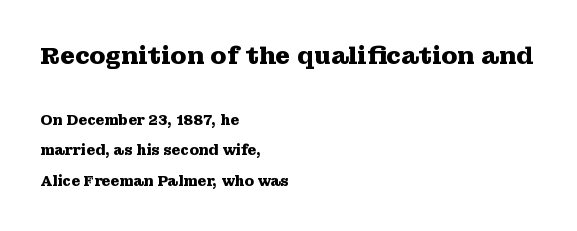
Q: Is the text bold? A: Yes.
Q: Is the text italic (slanted)? A: No, it is upright.
Q: Is the text underlined? A: No.
Q: How is the paragraph aligned? A: Left-aligned.
Q: Is the spacing between letters normal or unusually wide? A: Normal.
Q: Is the spacing between lines tight, normal or loose? A: Loose.
Q: Which block of text is set in a larger size, the first (top) or the second (bottom)? A: The first (top) one.
